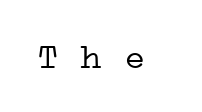
Q: Is the text bold? A: No.
Q: Is the typeface a serif or a sans-serif typeface? A: Serif.
Q: Is the text underlined? A: No.
Q: Is the spacing between letters normal or unusually wide? A: Normal.
Q: Width (condensed, normal, or wide)? A: Wide.
Q: Stroke contrast? A: Low.
Q: x-height? A: Medium.
Q: Monospaced? A: Yes.
